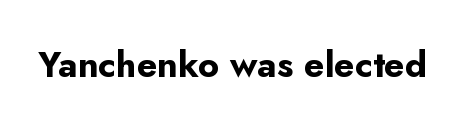
There is no visible air inserted between adjacent glyphs. Underline: absent. Each letter's strokes conclude bluntly, with no projecting serifs. No italicization has been applied; the sample stays upright. Is this a fixed-width face? No — the glyphs have proportional, varying widths. Is the type bold? Yes — the strokes are clearly thick and heavy.
